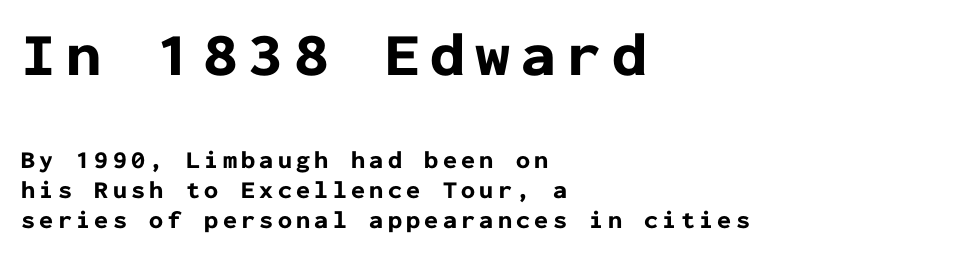
Type style note: lacks serifs. This is roman type, the default non-slanted kind. The gap between lines stays unmarked. The passage shown is typed in a monospace face where columns stay perfectly aligned.
